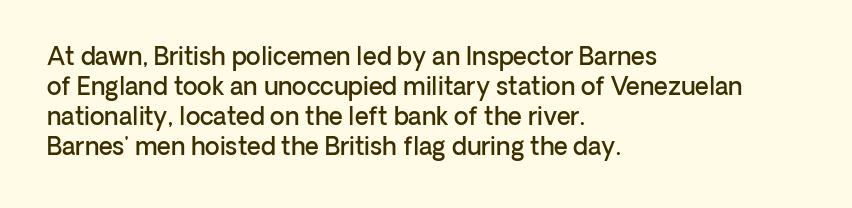
The image shows 24 px text type, upright; set left-aligned, normal line spacing (1.25x), normal letter spacing, not underlined.
